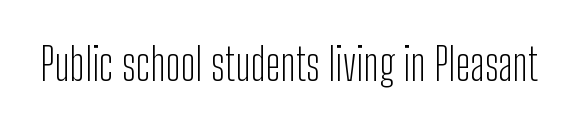
The image shows 44 px light, condensed sans-serif type, upright; set normal letter spacing, not underlined; low stroke contrast and a medium x-height.
